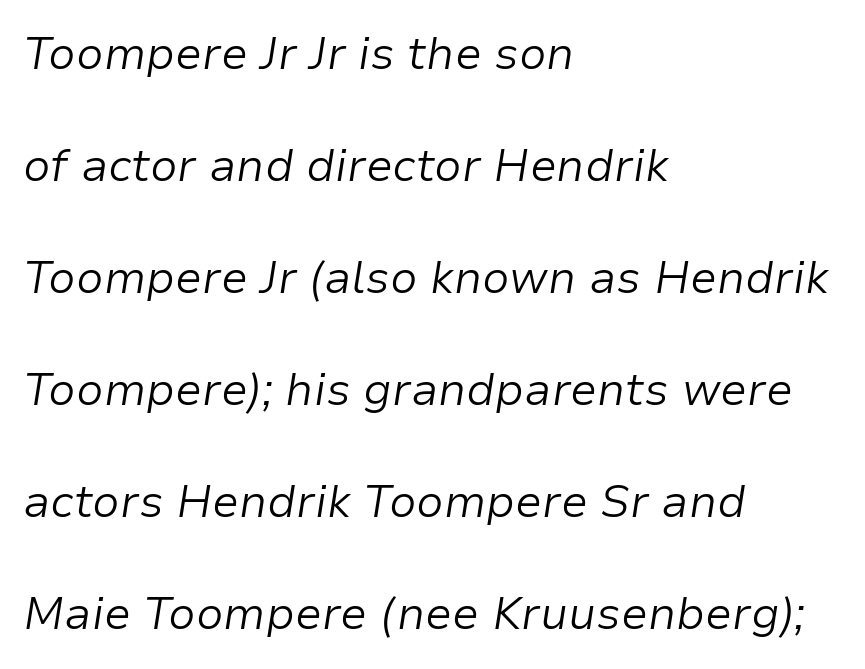
Q: Is the text bold? A: No.
Q: Is the text italic (slanted)? A: Yes, it leans right by about 9 degrees.
Q: Is the text underlined? A: No.
Q: How is the paragraph aligned? A: Left-aligned.
Q: Is the spacing between letters normal or unusually wide? A: Normal.
Q: Is the spacing between lines tight, normal or loose? A: Loose.
Q: Width (condensed, normal, or wide)? A: Normal.
Q: Stroke contrast? A: Low.
Q: x-height? A: Medium.
Q: Monospaced? A: No.
